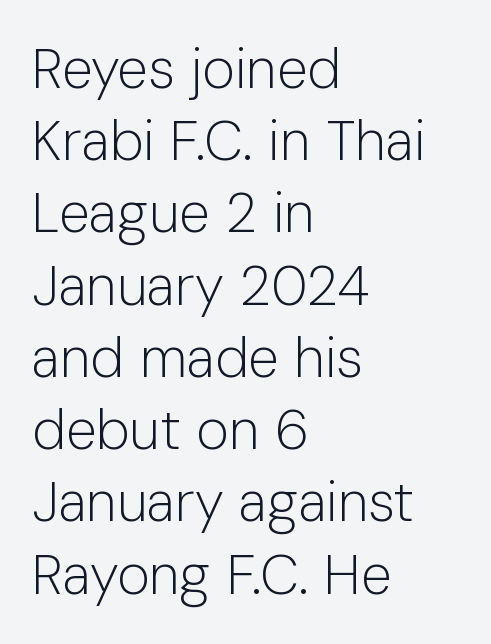
Italic: no, the glyphs are upright roman. The font family rendered here belongs to the sans-serif group. Each row of text sits above clean, open space. Do the characters align in a grid? No, the font is proportional.
